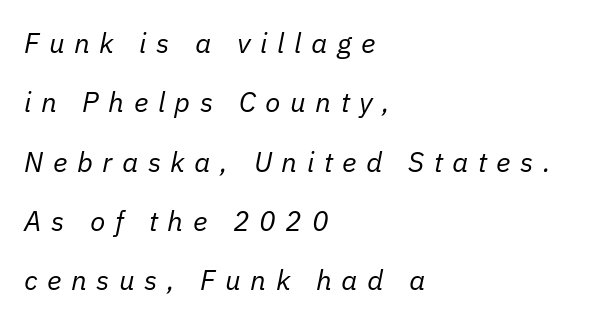
{"italic": "yes", "lean": "right", "slant_degrees": 11, "bold": "no", "weight": "regular", "width": "normal", "stroke_contrast": "low", "x_height": "medium", "monospaced": "no", "underline": "no", "align": "left", "line_spacing": "loose", "line_spacing_ratio": 2.12, "letter_spacing": "wide", "letter_spacing_em": 0.34, "glyph_px": 28}
